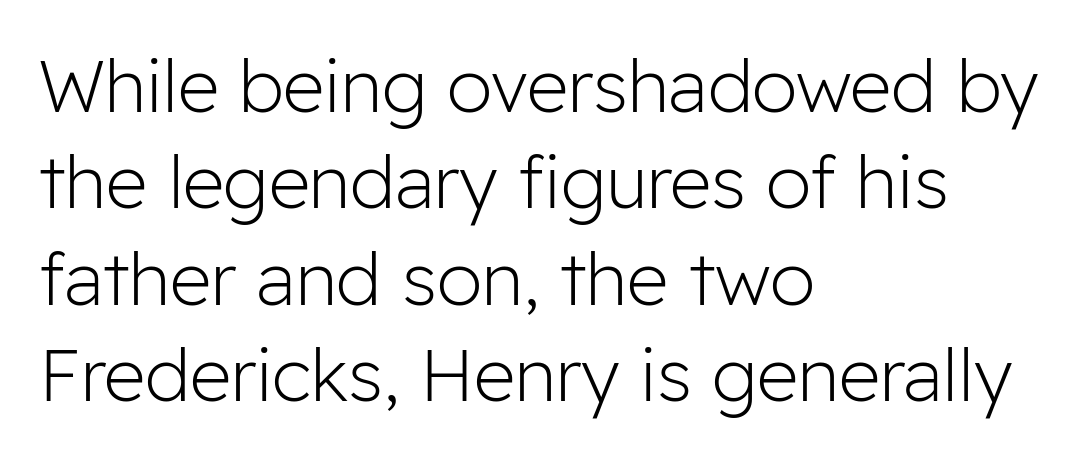
Q: Is the text bold? A: No.
Q: Is the text italic (slanted)? A: No, it is upright.
Q: Is the typeface a serif or a sans-serif typeface? A: Sans-serif.
Q: Is the text underlined? A: No.
Q: How is the paragraph aligned? A: Left-aligned.
Q: Is the spacing between letters normal or unusually wide? A: Normal.
Q: Is the spacing between lines tight, normal or loose? A: Normal.
Q: Width (condensed, normal, or wide)? A: Normal.
Q: Stroke contrast? A: Low.
Q: x-height? A: Medium.
Q: Monospaced? A: No.
